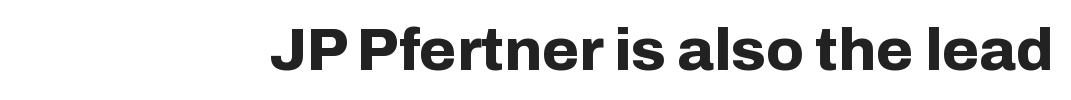
The image shows 60 px bold sans-serif type, upright; set normal letter spacing, not underlined; low stroke contrast and a medium x-height.
